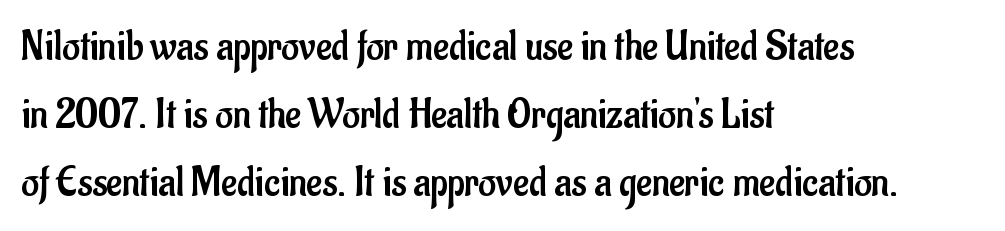
The image shows 43 px regular-weight, condensed sans-serif type, upright; set left-aligned, normal line spacing (1.58x), normal letter spacing, not underlined; low stroke contrast and a small x-height.
